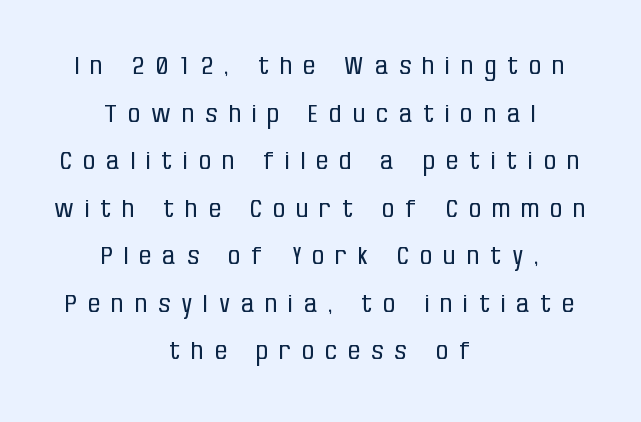
{"italic": "no", "bold": "no", "underline": "no", "align": "center", "line_spacing": "loose", "line_spacing_ratio": 1.98, "letter_spacing": "wide", "letter_spacing_em": 0.47, "glyph_px": 24}
